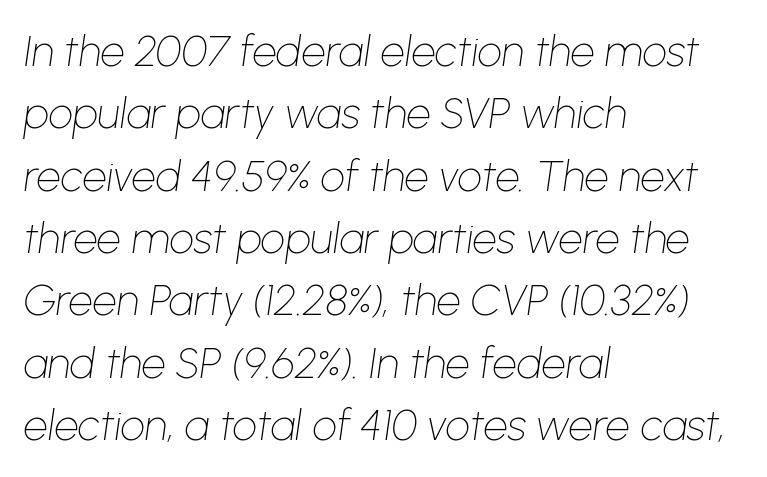
Q: Is the text bold? A: No.
Q: Is the text italic (slanted)? A: Yes, it leans right by about 8 degrees.
Q: Is the text underlined? A: No.
Q: How is the paragraph aligned? A: Left-aligned.
Q: Is the spacing between letters normal or unusually wide? A: Normal.
Q: Is the spacing between lines tight, normal or loose? A: Normal.
Q: Width (condensed, normal, or wide)? A: Normal.
Q: Stroke contrast? A: Low.
Q: x-height? A: Medium.
Q: Monospaced? A: No.
